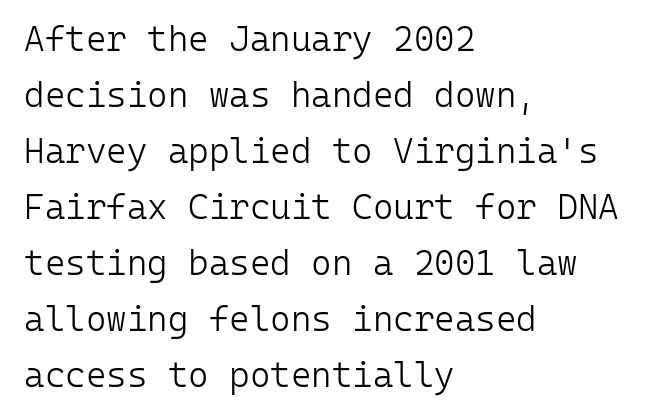
Q: Is the text bold? A: No.
Q: Is the text italic (slanted)? A: No, it is upright.
Q: Is the typeface a serif or a sans-serif typeface? A: Sans-serif.
Q: Is the text underlined? A: No.
Q: How is the paragraph aligned? A: Left-aligned.
Q: Is the spacing between letters normal or unusually wide? A: Normal.
Q: Is the spacing between lines tight, normal or loose? A: Normal.
Q: Width (condensed, normal, or wide)? A: Normal.
Q: Stroke contrast? A: Low.
Q: x-height? A: Medium.
Q: Monospaced? A: Yes.
